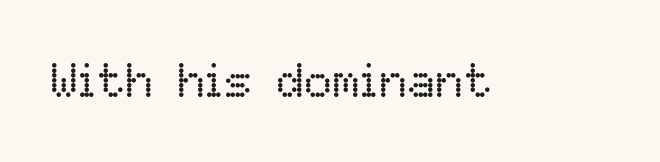
The image shows 47 px regular-weight type, upright; set normal letter spacing, not underlined; low stroke contrast and a medium x-height.
